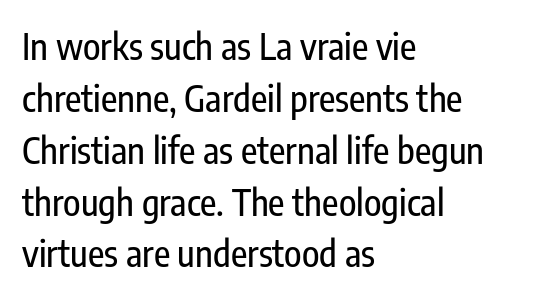
{"serif": "no", "italic": "no", "width": "condensed", "stroke_contrast": "low", "x_height": "medium", "monospaced": "no", "underline": "no", "align": "left", "line_spacing": "normal", "line_spacing_ratio": 1.44, "letter_spacing": "normal", "letter_spacing_em": 0.0, "glyph_px": 36}
